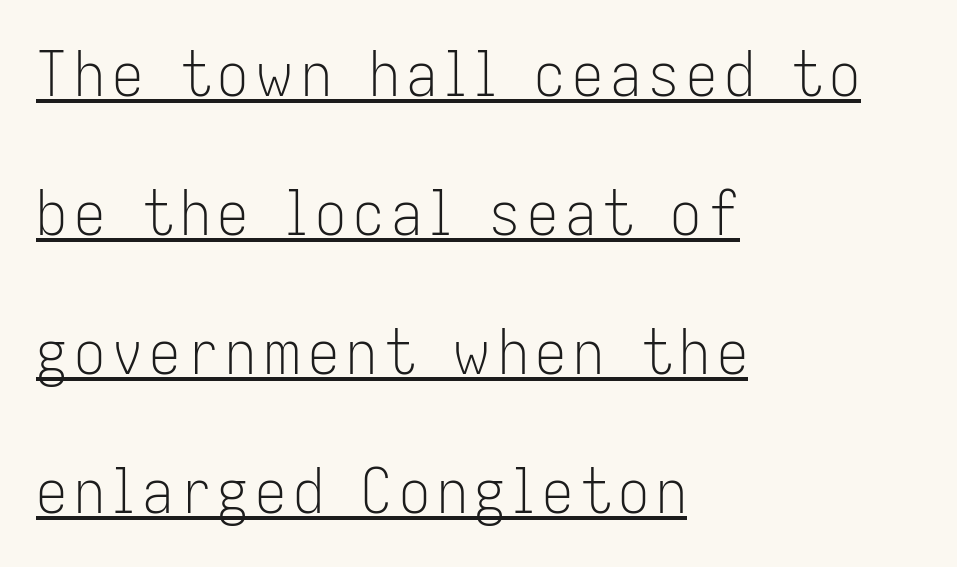
{"serif": "no", "italic": "no", "bold": "no", "weight": "light", "width": "condensed", "stroke_contrast": "low", "x_height": "medium", "monospaced": "no", "underline": "yes", "align": "left", "line_spacing": "loose", "line_spacing_ratio": 2.24, "glyph_px": 62}
